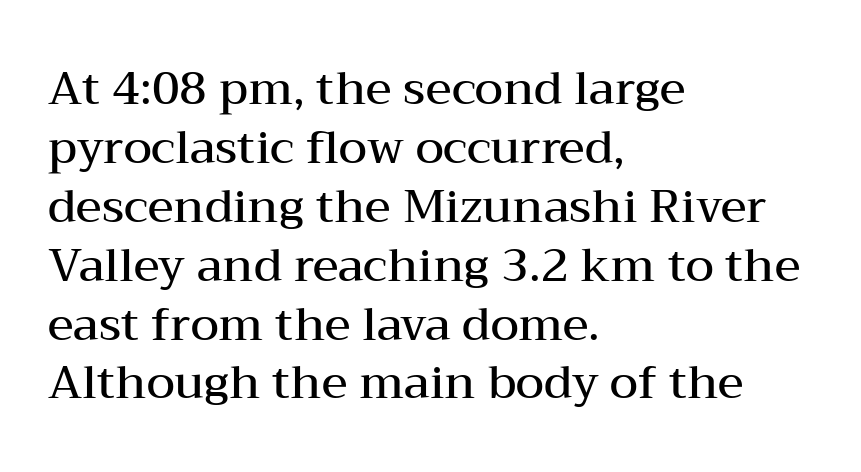
The image shows 46 px semibold, wide serif type, upright; set left-aligned, normal line spacing (1.28x), normal letter spacing, not underlined; medium stroke contrast and a medium x-height.
